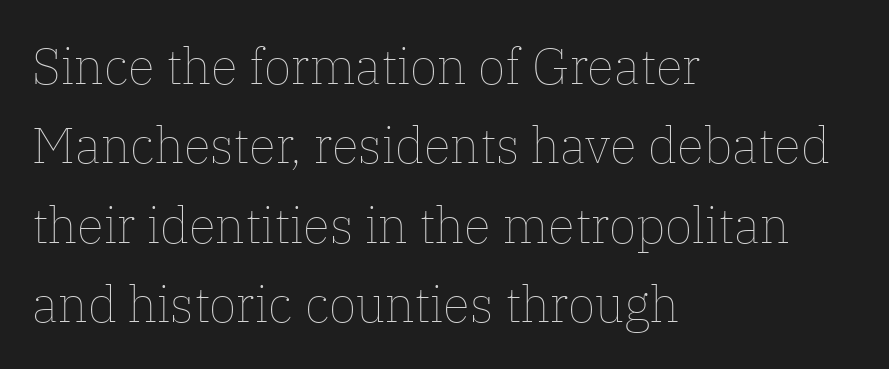
No italicization has been applied; the sample stays upright. The ragged edge is on the right, which tells us the setting is flush left. Regular leading. A typesetter would call this proportional, since set widths differ per character.
